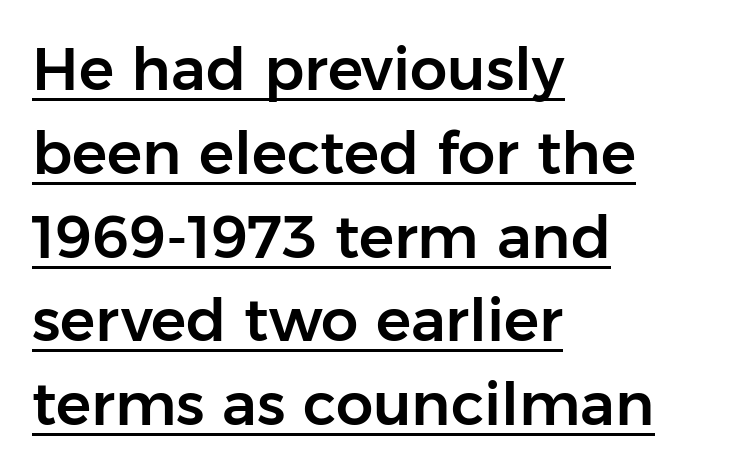
The image shows 59 px sans-serif type, upright; set left-aligned, normal line spacing (1.42x), normal letter spacing, underlined; low stroke contrast and a medium x-height.
